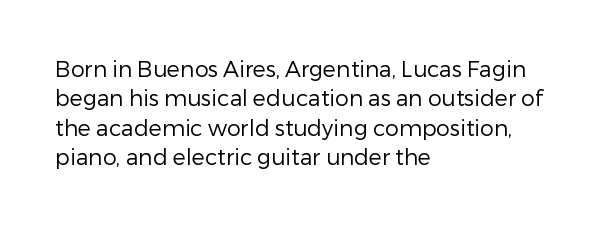
The image shows 22 px text type, upright; set left-aligned, normal line spacing (1.34x), normal letter spacing, not underlined.
